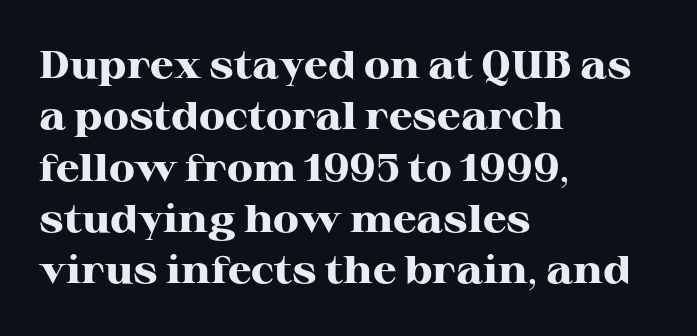
{"serif": "yes", "italic": "no", "bold": "yes", "weight": "heavy", "width": "wide", "stroke_contrast": "high", "x_height": "medium", "monospaced": "no", "underline": "no", "align": "left", "line_spacing": "normal", "line_spacing_ratio": 1.35, "letter_spacing": "normal", "letter_spacing_em": 0.0, "glyph_px": 38}
